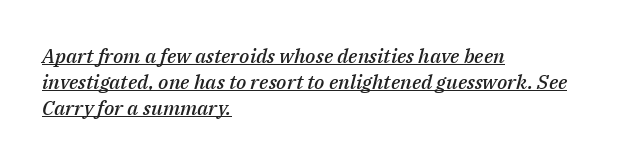
These characters rest on top of a visible drawn line. Slant detected: the letters are inclined. A classic flush-left, rag-right setting is used for this passage. The strokes are fattened partway — semibold, not bold.
